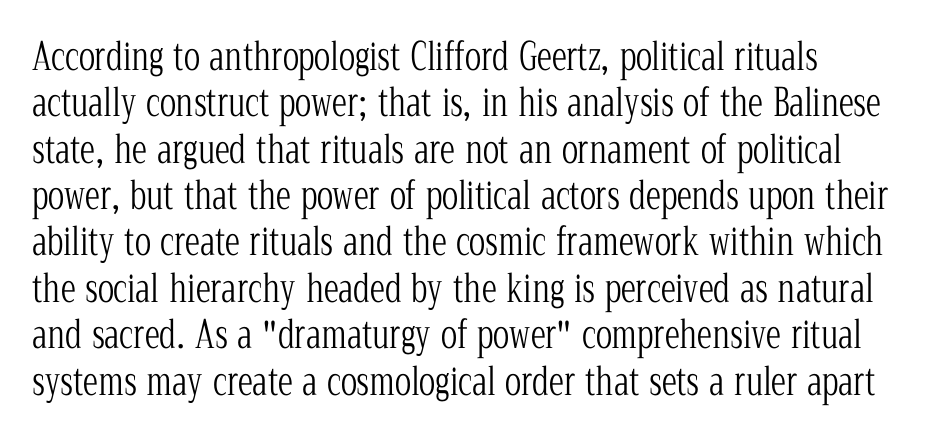
The type sits square on the baseline with zero lean. The letters carry serifs — small finishing strokes at the ends of their stems. These glyphs show unthickened strokes, regular width or finer. Spacing verdict: proportional, widths tailored to each character.
